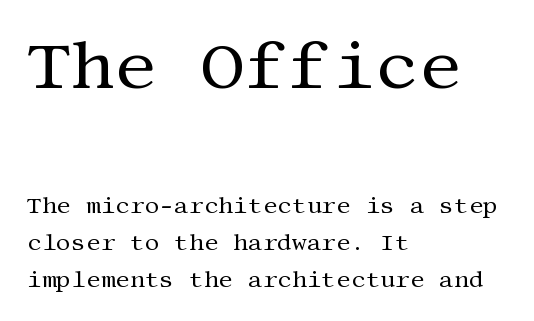
Check the space under the baseline: it is left empty. The lines sit at an ordinary, default distance from one another. The characters display serif detailing at their extremities. Block one is the big one; block two sits smaller underneath. Style check: upright.
